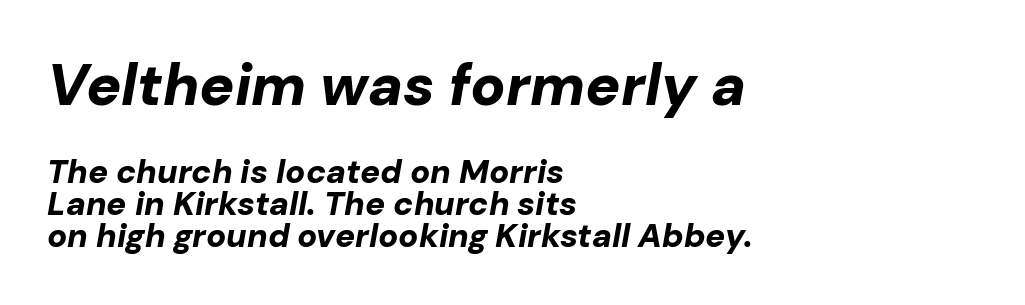
The image shows 58 px bold type, italic (leaning right); set left-aligned, tight line spacing (0.97x), normal letter spacing, not underlined; the first (top) block is 1.76x larger; low stroke contrast and a medium x-height.
